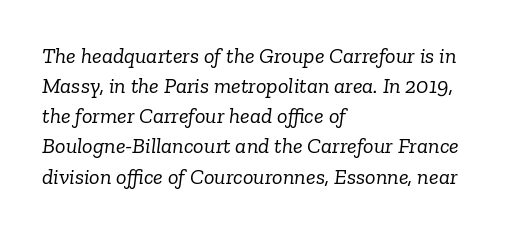
{"italic": "yes", "lean": "right", "slant_degrees": 6, "bold": "no", "underline": "no", "align": "left", "line_spacing": "normal", "line_spacing_ratio": 1.37, "letter_spacing": "normal", "letter_spacing_em": 0.0, "glyph_px": 22}
